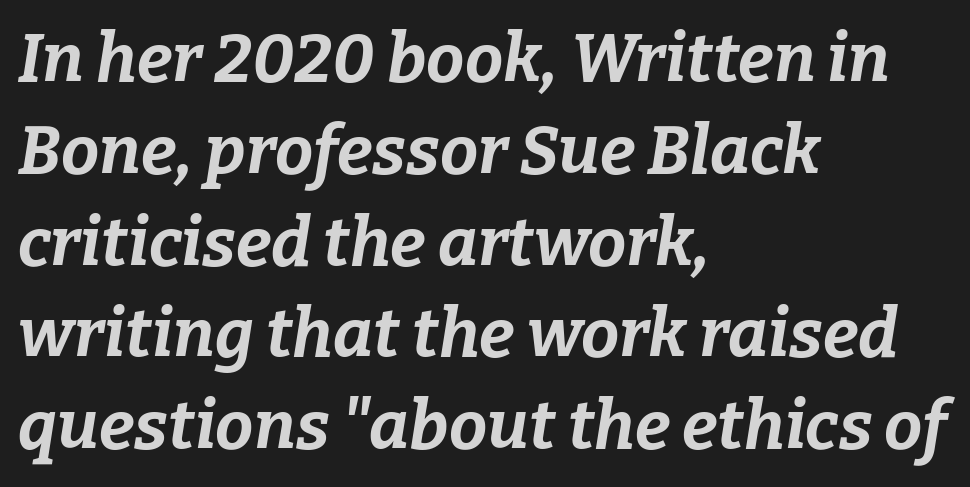
Q: Is the text bold? A: Yes.
Q: Is the text italic (slanted)? A: Yes, it leans right by about 9 degrees.
Q: Is the text underlined? A: No.
Q: How is the paragraph aligned? A: Left-aligned.
Q: Is the spacing between letters normal or unusually wide? A: Normal.
Q: Is the spacing between lines tight, normal or loose? A: Normal.
Q: Width (condensed, normal, or wide)? A: Normal.
Q: Stroke contrast? A: Low.
Q: x-height? A: Medium.
Q: Monospaced? A: No.
